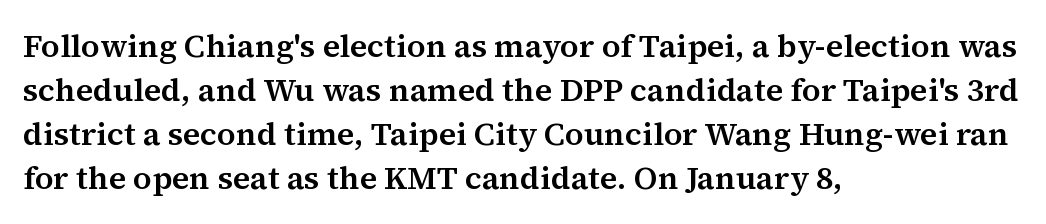
Q: Is the text italic (slanted)? A: No, it is upright.
Q: Is the typeface a serif or a sans-serif typeface? A: Serif.
Q: Is the text underlined? A: No.
Q: How is the paragraph aligned? A: Left-aligned.
Q: Is the spacing between letters normal or unusually wide? A: Normal.
Q: Is the spacing between lines tight, normal or loose? A: Normal.
Q: Width (condensed, normal, or wide)? A: Normal.
Q: Stroke contrast? A: Medium.
Q: x-height? A: Medium.
Q: Monospaced? A: No.
